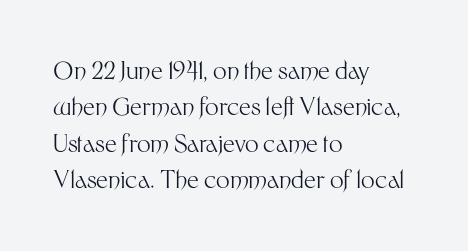
{"italic": "no", "bold": "no", "underline": "no", "align": "left", "line_spacing": "normal", "line_spacing_ratio": 1.52, "letter_spacing": "normal", "letter_spacing_em": 0.0, "glyph_px": 24}
